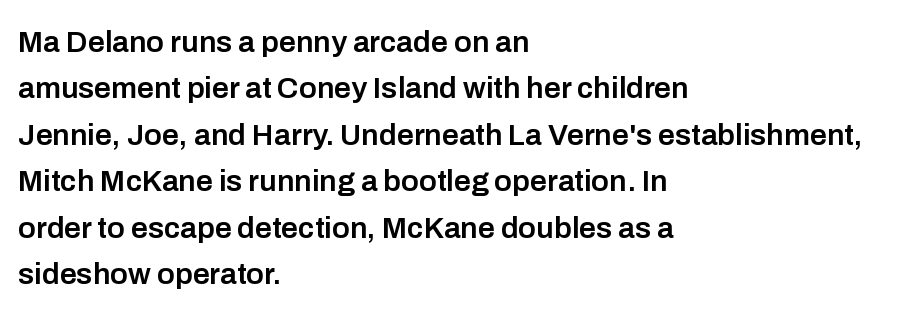
The image shows 30 px semibold sans-serif type, upright; set left-aligned, normal line spacing (1.55x), normal letter spacing, not underlined; low stroke contrast and a medium x-height.
